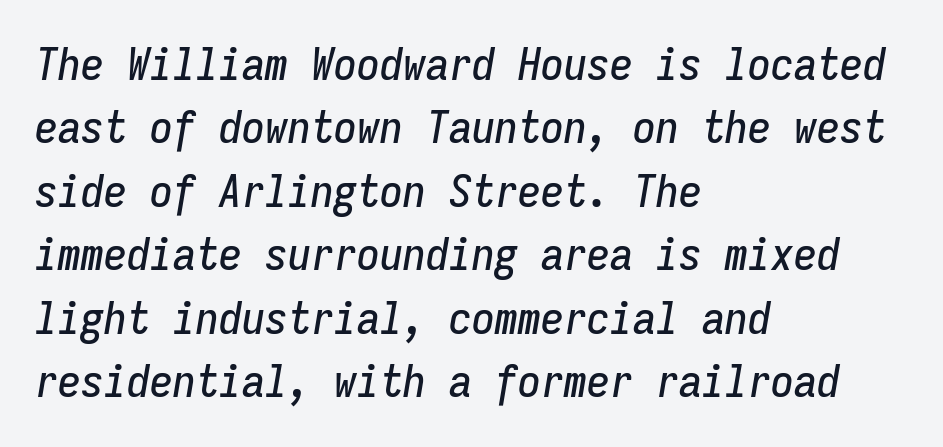
Q: Is the text italic (slanted)? A: Yes, it leans right by about 9 degrees.
Q: Is the text underlined? A: No.
Q: How is the paragraph aligned? A: Left-aligned.
Q: Is the spacing between letters normal or unusually wide? A: Normal.
Q: Is the spacing between lines tight, normal or loose? A: Normal.
Q: Width (condensed, normal, or wide)? A: Condensed.
Q: Stroke contrast? A: Low.
Q: x-height? A: Medium.
Q: Monospaced? A: Yes.
